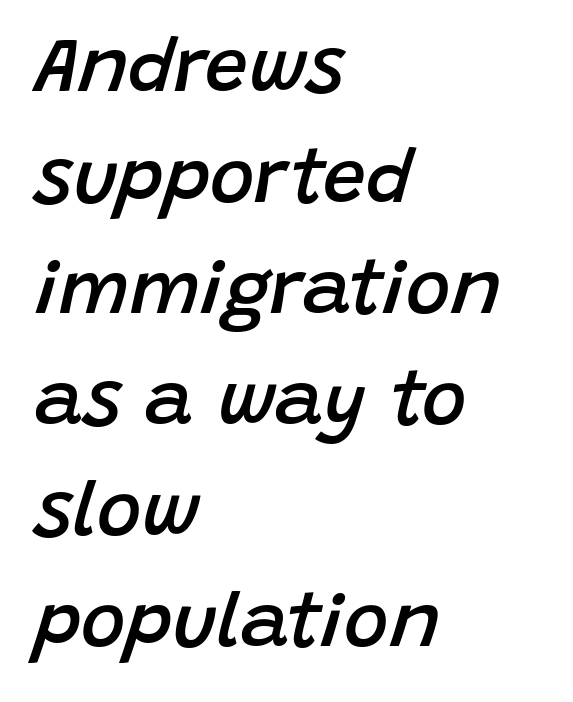
The image shows 76 px semibold type, italic (leaning right); set left-aligned, normal line spacing (1.46x), normal letter spacing, not underlined; low stroke contrast and a large x-height.
